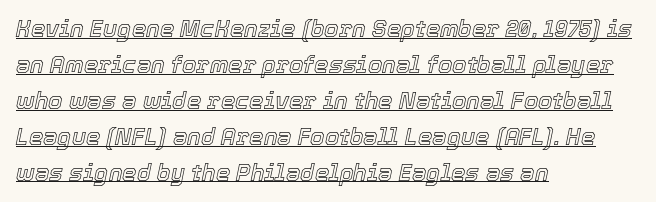
{"italic": "yes", "lean": "right", "slant_degrees": 12, "underline": "yes", "align": "left", "line_spacing": "normal", "line_spacing_ratio": 1.56, "letter_spacing": "normal", "letter_spacing_em": 0.0, "glyph_px": 23}
